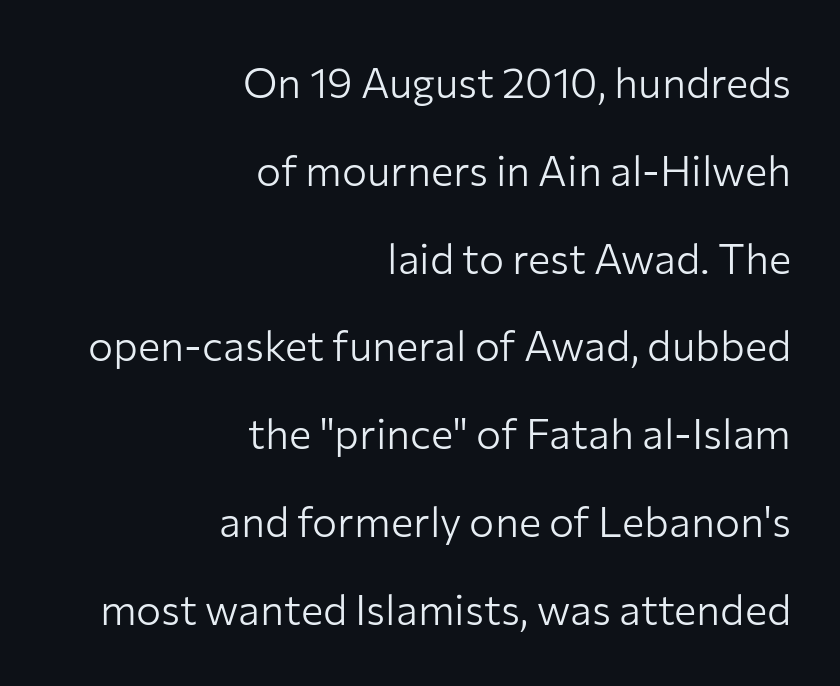
{"serif": "no", "italic": "no", "bold": "no", "weight": "light", "width": "normal", "stroke_contrast": "low", "x_height": "medium", "monospaced": "no", "underline": "no", "align": "right", "line_spacing": "loose", "line_spacing_ratio": 2.09, "letter_spacing": "normal", "letter_spacing_em": 0.0, "glyph_px": 42}
